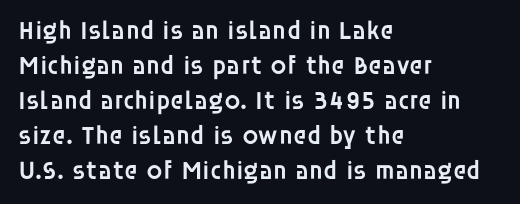
{"italic": "no", "bold": "semi", "underline": "no", "align": "left", "line_spacing": "normal", "line_spacing_ratio": 1.35, "letter_spacing": "normal", "letter_spacing_em": 0.0, "glyph_px": 26}
